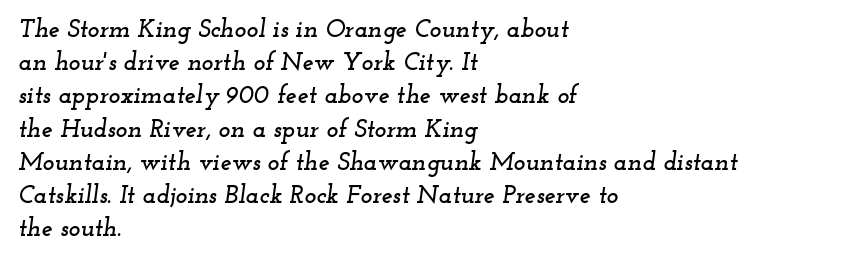
The image shows 25 px text type, italic (leaning right); set left-aligned, normal line spacing (1.33x), normal letter spacing, not underlined.
